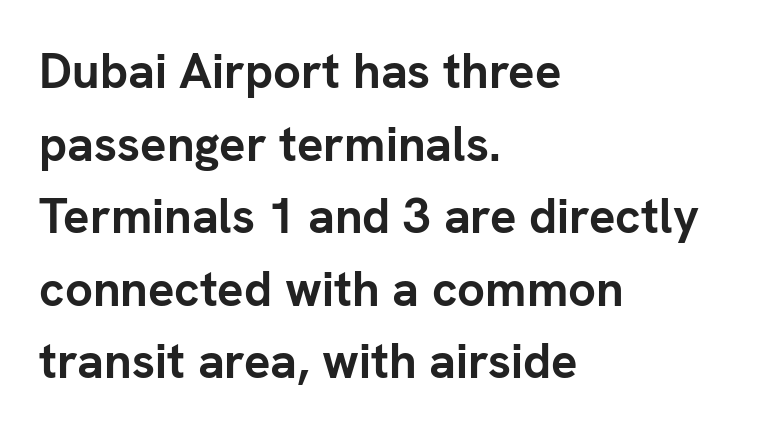
{"serif": "no", "italic": "no", "bold": "yes", "weight": "semibold", "width": "normal", "stroke_contrast": "low", "x_height": "medium", "monospaced": "no", "underline": "no", "align": "left", "line_spacing": "normal", "line_spacing_ratio": 1.48, "letter_spacing": "normal", "letter_spacing_em": 0.0, "glyph_px": 49}
